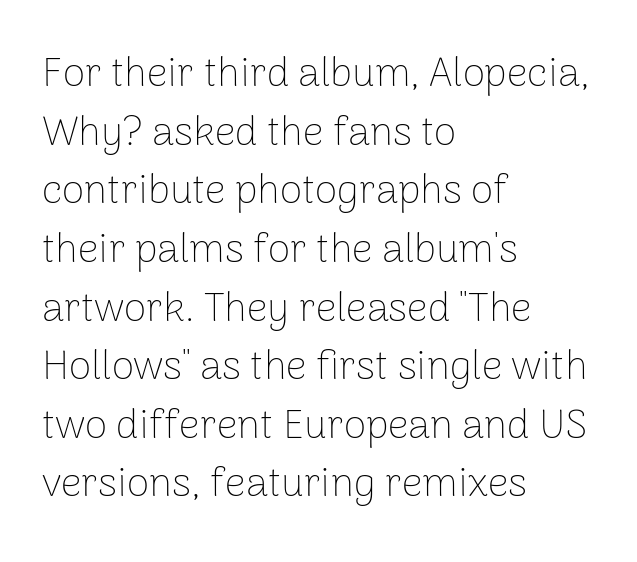
Q: Is the text bold? A: No.
Q: Is the text italic (slanted)? A: No, it is upright.
Q: Is the typeface a serif or a sans-serif typeface? A: Sans-serif.
Q: Is the text underlined? A: No.
Q: How is the paragraph aligned? A: Left-aligned.
Q: Is the spacing between letters normal or unusually wide? A: Normal.
Q: Is the spacing between lines tight, normal or loose? A: Normal.
Q: Width (condensed, normal, or wide)? A: Normal.
Q: Stroke contrast? A: Low.
Q: x-height? A: Medium.
Q: Monospaced? A: No.
